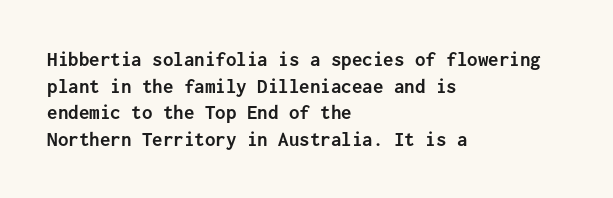
The image shows 21 px bold type, upright; set left-aligned, normal line spacing (1.27x), normal letter spacing, not underlined.
